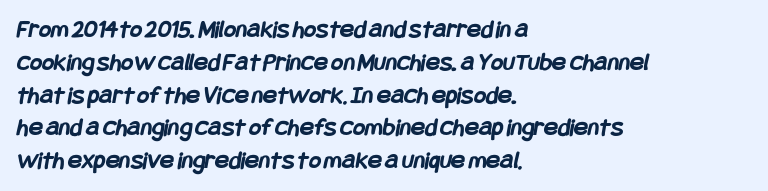
The image shows 26 px bold type; set left-aligned, normal line spacing (1.26x), normal letter spacing, not underlined.
